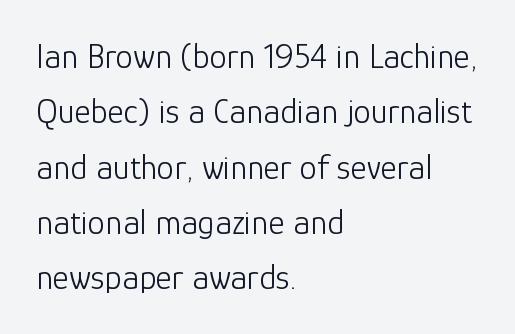
The image shows 35 px light sans-serif type, upright; set left-aligned, normal line spacing (1.58x), normal letter spacing, not underlined; low stroke contrast and a medium x-height.
